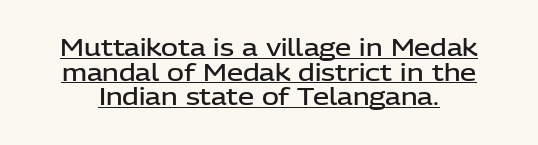
Q: Is the text bold? A: Semi-bold.
Q: Is the text italic (slanted)? A: No, it is upright.
Q: Is the text underlined? A: Yes.
Q: Is the spacing between letters normal or unusually wide? A: Normal.
Q: Is the spacing between lines tight, normal or loose? A: Tight.
